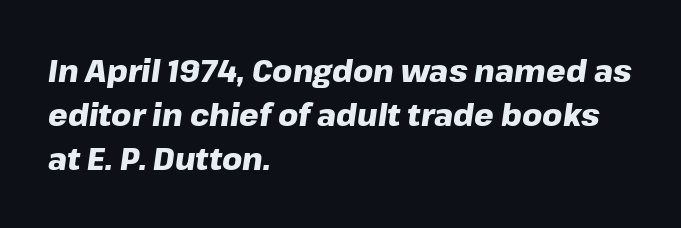
Q: Is the text bold? A: Yes.
Q: Is the text italic (slanted)? A: Yes, it leans right by about 8 degrees.
Q: Is the text underlined? A: No.
Q: How is the paragraph aligned? A: Left-aligned.
Q: Is the spacing between letters normal or unusually wide? A: Normal.
Q: Is the spacing between lines tight, normal or loose? A: Normal.
Q: Width (condensed, normal, or wide)? A: Normal.
Q: Stroke contrast? A: Low.
Q: x-height? A: Medium.
Q: Monospaced? A: No.
